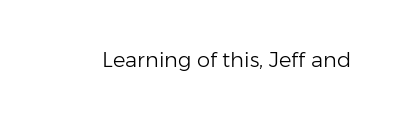
Q: Is the text bold? A: No.
Q: Is the text italic (slanted)? A: No, it is upright.
Q: Is the text underlined? A: No.
Q: Is the spacing between letters normal or unusually wide? A: Normal.
